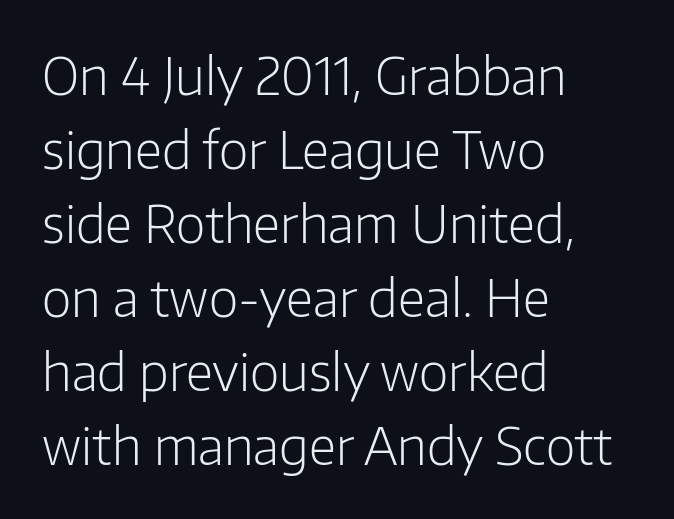
Q: Is the text bold? A: No.
Q: Is the text italic (slanted)? A: No, it is upright.
Q: Is the typeface a serif or a sans-serif typeface? A: Sans-serif.
Q: Is the text underlined? A: No.
Q: How is the paragraph aligned? A: Left-aligned.
Q: Is the spacing between letters normal or unusually wide? A: Normal.
Q: Is the spacing between lines tight, normal or loose? A: Normal.
Q: Width (condensed, normal, or wide)? A: Normal.
Q: Stroke contrast? A: Low.
Q: x-height? A: Medium.
Q: Monospaced? A: No.
